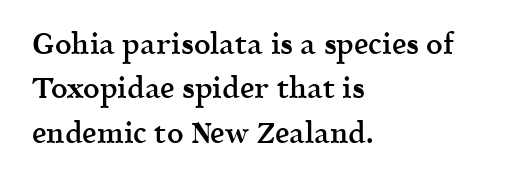
{"serif": "yes", "italic": "no", "bold": "semi", "weight": "semibold", "width": "normal", "x_height": "medium", "monospaced": "no", "underline": "no", "align": "left", "line_spacing": "normal", "line_spacing_ratio": 1.53, "letter_spacing": "normal", "letter_spacing_em": 0.0, "glyph_px": 29}
